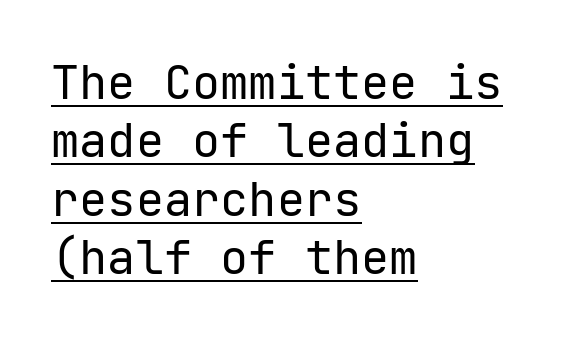
Q: Is the text bold? A: No.
Q: Is the text italic (slanted)? A: No, it is upright.
Q: Is the typeface a serif or a sans-serif typeface? A: Sans-serif.
Q: Is the text underlined? A: Yes.
Q: How is the paragraph aligned? A: Left-aligned.
Q: Is the spacing between letters normal or unusually wide? A: Normal.
Q: Width (condensed, normal, or wide)? A: Normal.
Q: Stroke contrast? A: Low.
Q: x-height? A: Medium.
